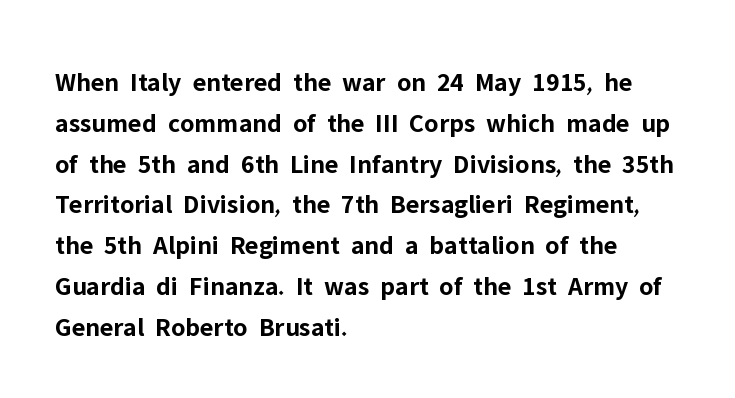
The image shows 27 px bold type, upright; set left-aligned, normal line spacing (1.51x), normal letter spacing, not underlined.
